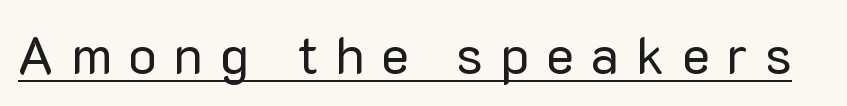
{"serif": "no", "italic": "no", "bold": "no", "weight": "regular", "width": "normal", "stroke_contrast": "low", "x_height": "medium", "monospaced": "no", "underline": "yes", "letter_spacing": "wide", "letter_spacing_em": 0.32, "glyph_px": 53}
